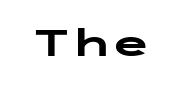
{"serif": "no", "italic": "no", "bold": "yes", "weight": "heavy", "width": "wide", "stroke_contrast": "low", "x_height": "medium", "underline": "no", "letter_spacing": "normal", "letter_spacing_em": 0.0, "glyph_px": 36}
